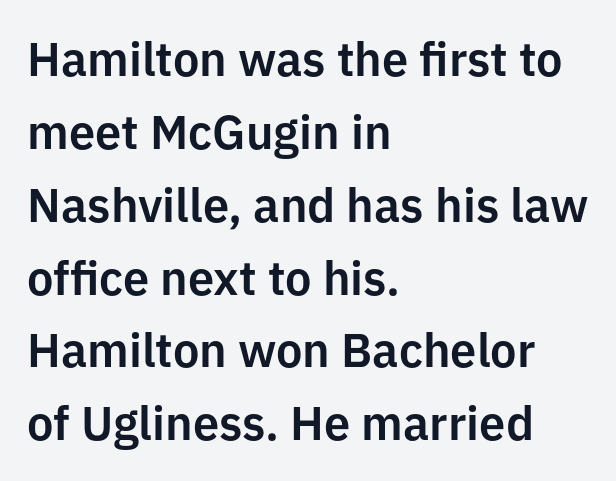
Q: Is the text italic (slanted)? A: No, it is upright.
Q: Is the typeface a serif or a sans-serif typeface? A: Sans-serif.
Q: Is the text underlined? A: No.
Q: How is the paragraph aligned? A: Left-aligned.
Q: Is the spacing between letters normal or unusually wide? A: Normal.
Q: Is the spacing between lines tight, normal or loose? A: Normal.
Q: Width (condensed, normal, or wide)? A: Normal.
Q: Stroke contrast? A: Low.
Q: x-height? A: Medium.
Q: Monospaced? A: No.
